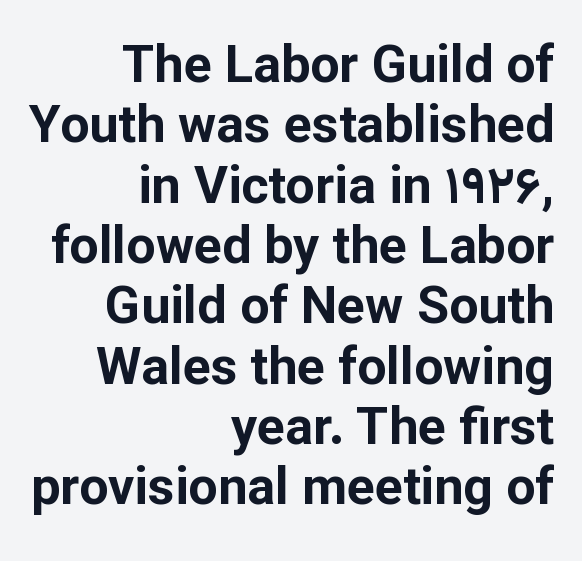
{"serif": "no", "italic": "no", "bold": "yes", "weight": "bold", "width": "normal", "stroke_contrast": "low", "x_height": "medium", "monospaced": "no", "underline": "no", "align": "right", "line_spacing_ratio": 1.16, "letter_spacing": "normal", "letter_spacing_em": 0.0, "glyph_px": 52}
